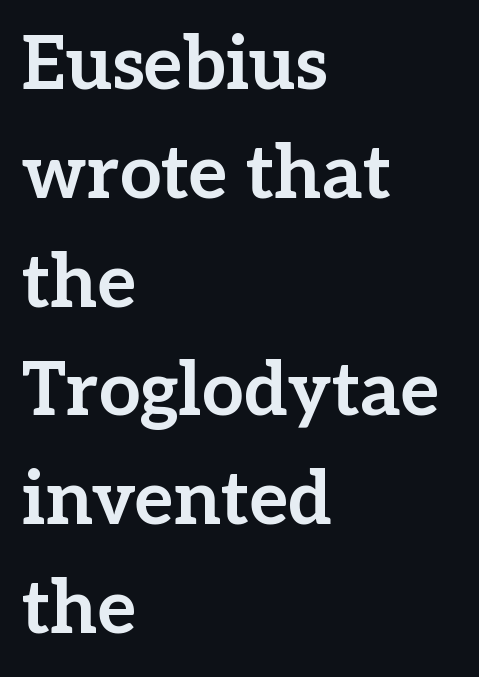
Q: Is the text bold? A: Yes.
Q: Is the text italic (slanted)? A: No, it is upright.
Q: Is the typeface a serif or a sans-serif typeface? A: Serif.
Q: Is the text underlined? A: No.
Q: How is the paragraph aligned? A: Left-aligned.
Q: Is the spacing between letters normal or unusually wide? A: Normal.
Q: Is the spacing between lines tight, normal or loose? A: Normal.
Q: Width (condensed, normal, or wide)? A: Normal.
Q: Stroke contrast? A: Low.
Q: x-height? A: Medium.
Q: Monospaced? A: No.
